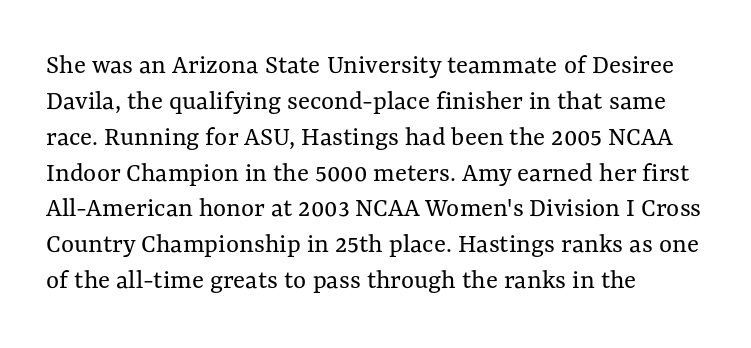
The image shows 28 px regular-weight type, upright; set left-aligned, normal line spacing (1.28x), normal letter spacing, not underlined; medium stroke contrast and a medium x-height.
